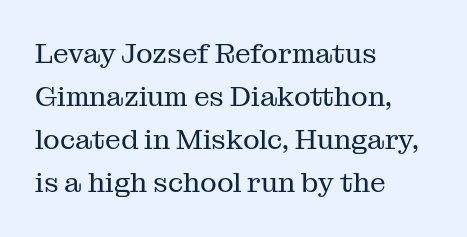
The image shows 28 px regular-weight serif type, upright; set left-aligned, normal line spacing (1.54x), normal letter spacing, not underlined; medium stroke contrast and a medium x-height.
